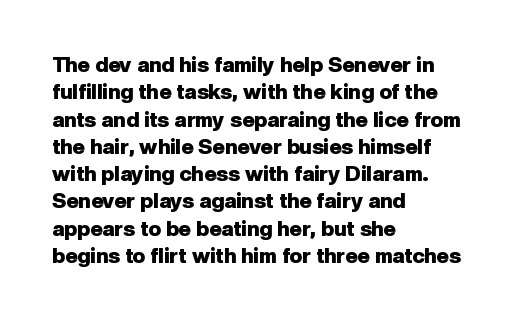
{"italic": "no", "bold": "yes", "underline": "no", "align": "left", "line_spacing": "normal", "line_spacing_ratio": 1.3, "letter_spacing": "normal", "letter_spacing_em": 0.0, "glyph_px": 21}
